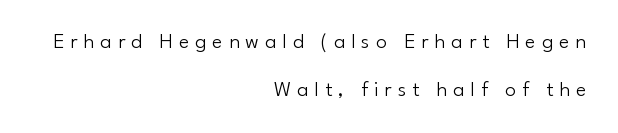
{"italic": "no", "bold": "no", "underline": "no", "align": "right", "line_spacing": "loose", "line_spacing_ratio": 2.18, "letter_spacing": "wide", "letter_spacing_em": 0.27, "glyph_px": 22}
